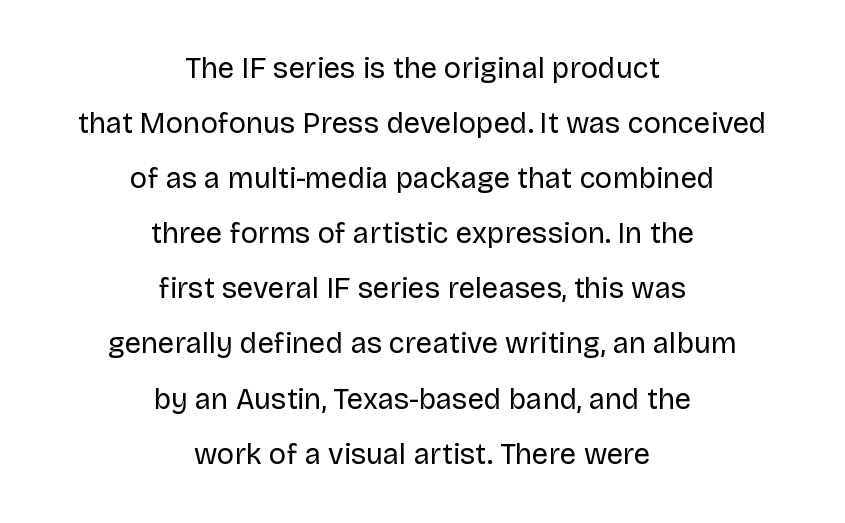
The image shows 29 px regular-weight sans-serif type, upright; set centered, loose line spacing (1.9x), normal letter spacing, not underlined; low stroke contrast and a large x-height.
